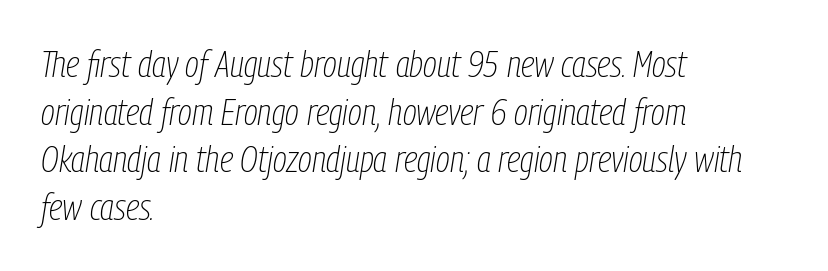
The image shows 37 px thin, condensed type, italic (leaning right); set left-aligned, normal line spacing (1.29x), normal letter spacing, not underlined; low stroke contrast and a medium x-height.
